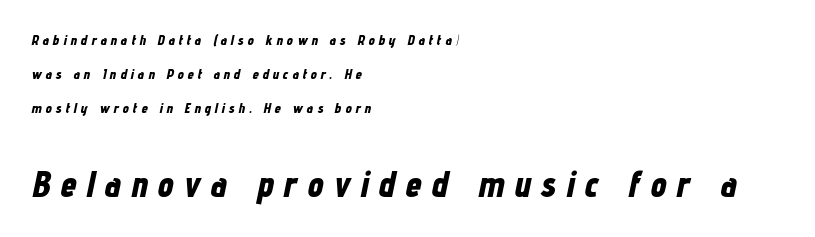
There's an unmistakable incline to the writing here. Character widths vary here, with narrow letters taking less room than wide ones. The emphasis by scale lands on block number two, below. Summary of vertical rhythm: relaxed, with wide interline spacing. Each row of text sits above clean, open space. There is plenty of visible air inserted between adjacent glyphs.
